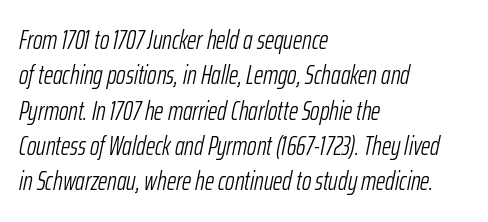
Q: Is the text bold? A: No.
Q: Is the text italic (slanted)? A: Yes, it leans right by about 12 degrees.
Q: Is the text underlined? A: No.
Q: How is the paragraph aligned? A: Left-aligned.
Q: Is the spacing between letters normal or unusually wide? A: Normal.
Q: Is the spacing between lines tight, normal or loose? A: Normal.
